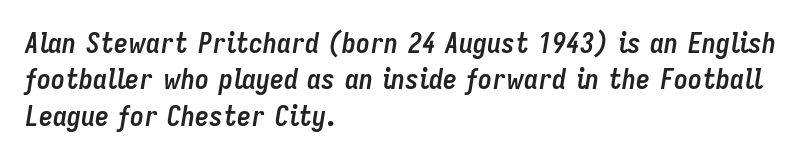
Compared with a centered layout, this one pins lines to the left instead. There is no visible air inserted between adjacent glyphs. Note the varied advance widths — an 'i' is clearly narrower than an 'm'. Anything drawn beneath the words? Only blank space. In terms of posture, this sample is oblique. Notice how descenders clear the ascenders below comfortably — that's standard leading.
